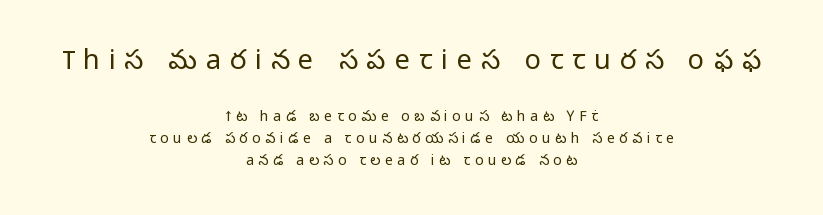
Q: Is the text bold? A: No.
Q: Is the text italic (slanted)? A: No, it is upright.
Q: Is the text underlined? A: No.
Q: How is the paragraph aligned? A: Centered.
Q: Is the spacing between letters normal or unusually wide? A: Unusually wide.
Q: Is the spacing between lines tight, normal or loose? A: Normal.
Q: Which block of text is set in a larger size, the first (top) or the second (bottom)? A: The first (top) one.
